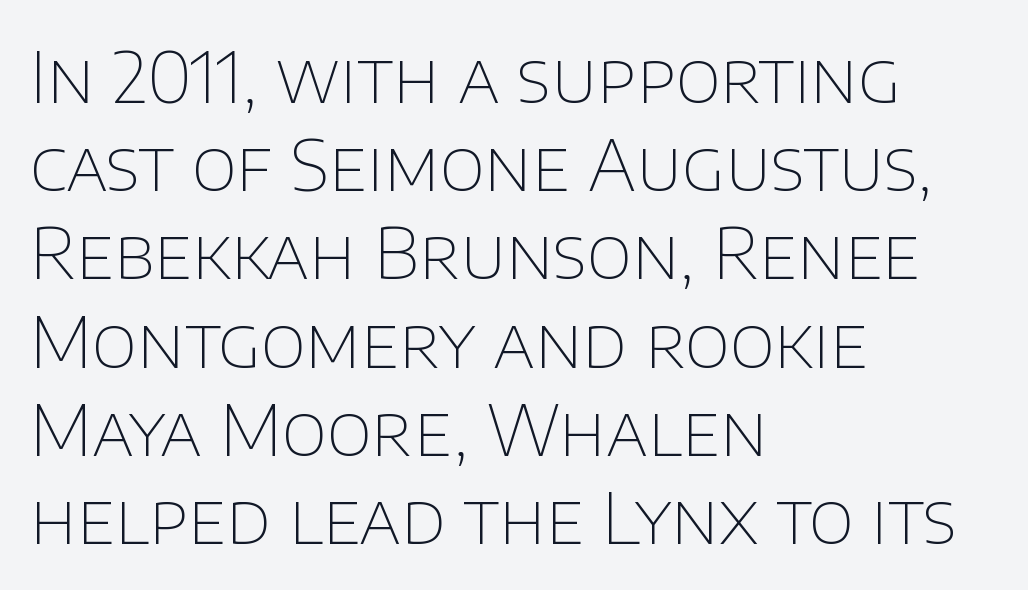
The image shows 70 px thin sans-serif type, upright; set left-aligned, normal line spacing (1.26x), normal letter spacing, not underlined; low stroke contrast and a large x-height.
